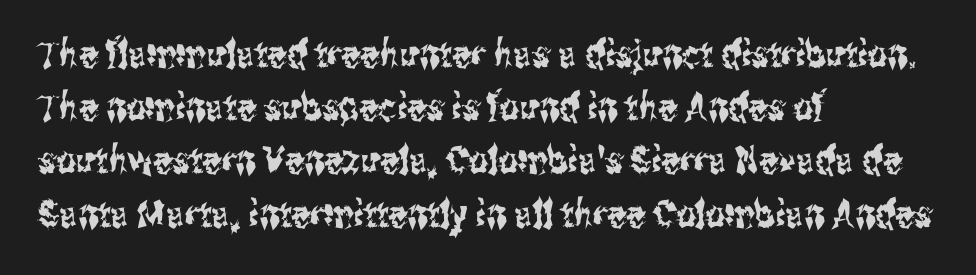
{"serif": "no", "italic": "no", "width": "condensed", "stroke_contrast": "medium", "x_height": "medium", "monospaced": "no", "underline": "no", "align": "left", "line_spacing": "normal", "line_spacing_ratio": 1.4, "letter_spacing": "normal", "letter_spacing_em": 0.0, "glyph_px": 38}
